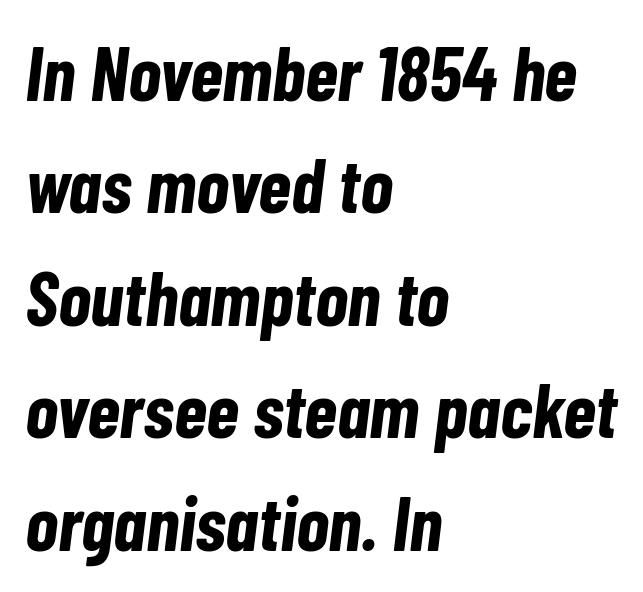
{"italic": "yes", "lean": "right", "slant_degrees": 7, "bold": "yes", "weight": "bold", "width": "condensed", "stroke_contrast": "low", "x_height": "medium", "monospaced": "no", "underline": "no", "align": "left", "line_spacing": "normal", "line_spacing_ratio": 1.48, "letter_spacing": "normal", "letter_spacing_em": 0.0, "glyph_px": 76}
